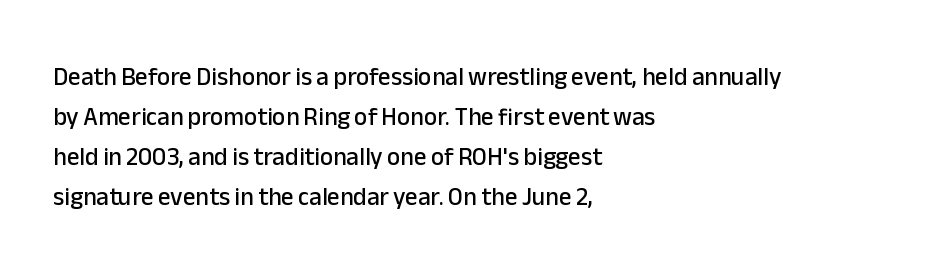
Q: Is the text italic (slanted)? A: No, it is upright.
Q: Is the text underlined? A: No.
Q: How is the paragraph aligned? A: Left-aligned.
Q: Is the spacing between letters normal or unusually wide? A: Normal.
Q: Is the spacing between lines tight, normal or loose? A: Normal.
